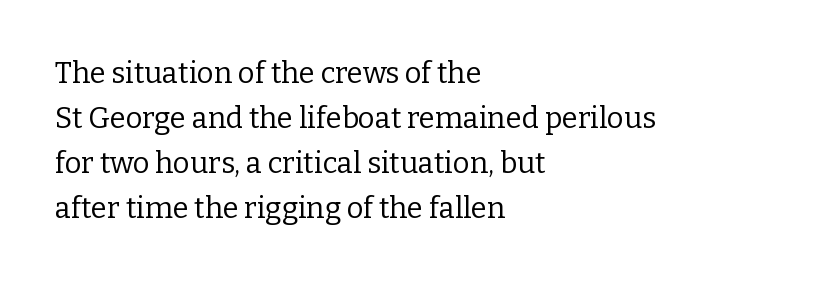
Q: Is the text bold? A: No.
Q: Is the text italic (slanted)? A: No, it is upright.
Q: Is the typeface a serif or a sans-serif typeface? A: Serif.
Q: Is the text underlined? A: No.
Q: How is the paragraph aligned? A: Left-aligned.
Q: Is the spacing between letters normal or unusually wide? A: Normal.
Q: Is the spacing between lines tight, normal or loose? A: Normal.
Q: Width (condensed, normal, or wide)? A: Normal.
Q: Stroke contrast? A: Low.
Q: x-height? A: Medium.
Q: Monospaced? A: No.
